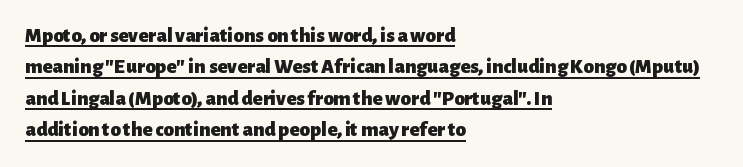
{"italic": "no", "bold": "yes", "underline": "yes", "align": "left", "line_spacing": "normal", "line_spacing_ratio": 1.5, "letter_spacing": "normal", "letter_spacing_em": 0.0, "glyph_px": 21}
